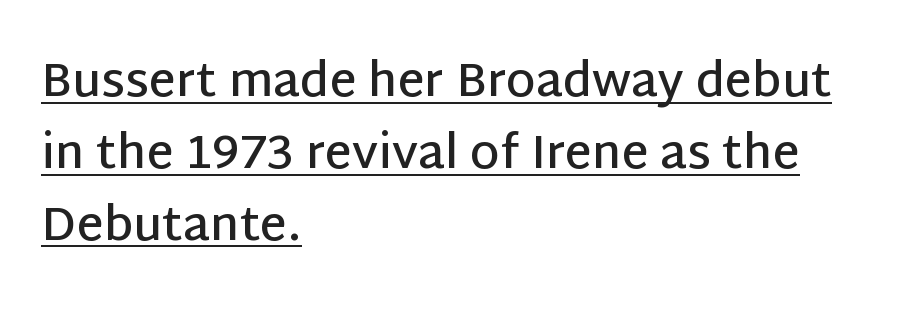
{"serif": "no", "italic": "no", "bold": "semi", "weight": "semibold", "width": "normal", "stroke_contrast": "low", "x_height": "large", "monospaced": "no", "underline": "yes", "align": "left", "line_spacing": "normal", "line_spacing_ratio": 1.53, "letter_spacing": "normal", "letter_spacing_em": 0.0, "glyph_px": 47}
